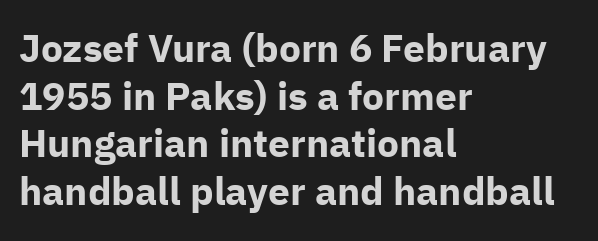
Q: Is the text bold? A: Yes.
Q: Is the text italic (slanted)? A: No, it is upright.
Q: Is the typeface a serif or a sans-serif typeface? A: Sans-serif.
Q: Is the text underlined? A: No.
Q: How is the paragraph aligned? A: Left-aligned.
Q: Is the spacing between letters normal or unusually wide? A: Normal.
Q: Width (condensed, normal, or wide)? A: Normal.
Q: Stroke contrast? A: Low.
Q: x-height? A: Medium.
Q: Monospaced? A: No.
